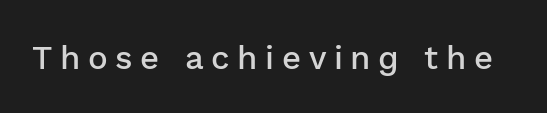
Q: Is the text bold? A: Semi-bold.
Q: Is the text italic (slanted)? A: No, it is upright.
Q: Is the typeface a serif or a sans-serif typeface? A: Sans-serif.
Q: Is the text underlined? A: No.
Q: Is the spacing between letters normal or unusually wide? A: Unusually wide.
Q: Width (condensed, normal, or wide)? A: Normal.
Q: Stroke contrast? A: Low.
Q: x-height? A: Medium.
Q: Monospaced? A: No.
